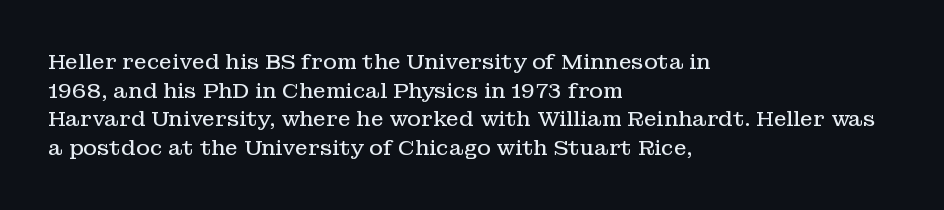
The image shows 21 px text type, upright; set left-aligned, normal line spacing (1.36x), normal letter spacing, not underlined.
